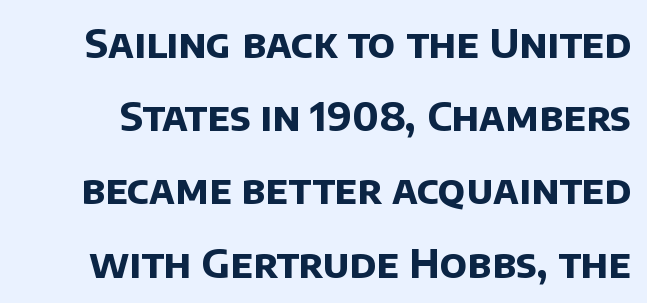
Varying glyph widths throughout — classic text-font behaviour. The area under the type is left untouched. The rendering shows plain stroke endings on the letterforms — a sans-serif design. Default kerning and tracking; the words read as compact shapes. Summary of weight: heavy, a full bold.
